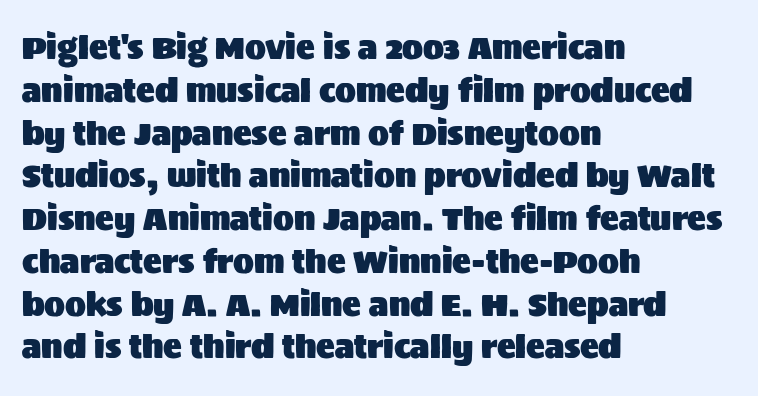
{"serif": "no", "italic": "no", "width": "normal", "stroke_contrast": "medium", "x_height": "large", "monospaced": "no", "underline": "no", "align": "left", "line_spacing": "normal", "line_spacing_ratio": 1.38, "letter_spacing": "normal", "letter_spacing_em": 0.0, "glyph_px": 31}
